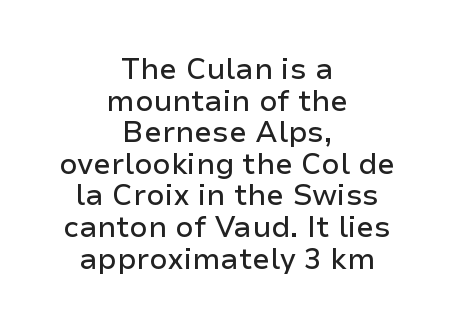
{"serif": "no", "italic": "no", "width": "normal", "stroke_contrast": "low", "x_height": "medium", "monospaced": "no", "underline": "no", "align": "center", "line_spacing": "tight", "line_spacing_ratio": 1.09, "letter_spacing": "normal", "letter_spacing_em": 0.0, "glyph_px": 29}
